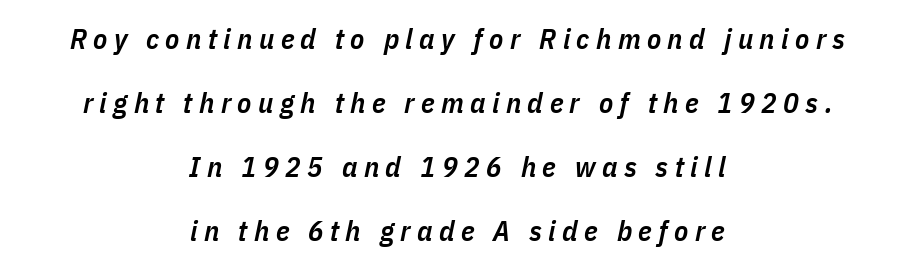
{"italic": "yes", "lean": "right", "slant_degrees": 11, "bold": "semi", "weight": "semibold", "width": "condensed", "stroke_contrast": "low", "x_height": "medium", "monospaced": "no", "underline": "no", "align": "center", "line_spacing": "loose", "line_spacing_ratio": 2.21, "letter_spacing": "wide", "letter_spacing_em": 0.22, "glyph_px": 29}
